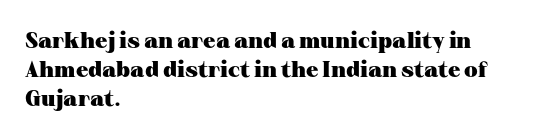
{"italic": "no", "bold": "yes", "underline": "no", "align": "left", "line_spacing": "normal", "line_spacing_ratio": 1.31, "letter_spacing": "normal", "letter_spacing_em": 0.0, "glyph_px": 22}
